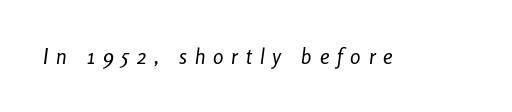
{"italic": "yes", "lean": "right", "slant_degrees": 8, "bold": "no", "underline": "no", "letter_spacing": "wide", "letter_spacing_em": 0.37, "glyph_px": 21}
